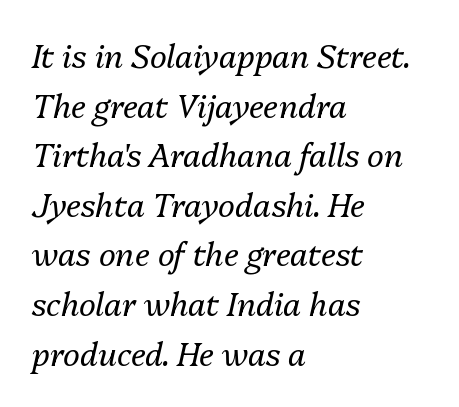
The image shows 32 px regular-weight type, italic (leaning right); set left-aligned, normal line spacing (1.55x), normal letter spacing, not underlined; medium stroke contrast and a medium x-height.
